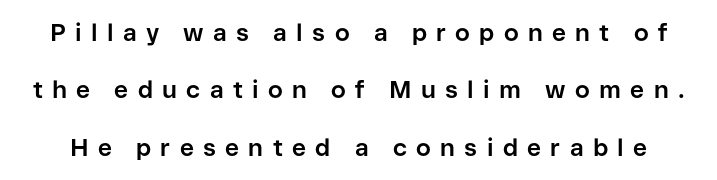
{"italic": "no", "bold": "yes", "underline": "no", "line_spacing": "loose", "line_spacing_ratio": 2.39, "letter_spacing": "wide", "letter_spacing_em": 0.39, "glyph_px": 24}
